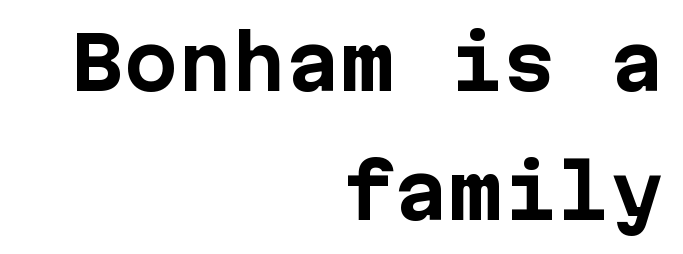
The image shows 72 px bold sans-serif type, upright, monospaced; set right-aligned, line spacing 1.79x, normal letter spacing, not underlined; low stroke contrast and a medium x-height.
